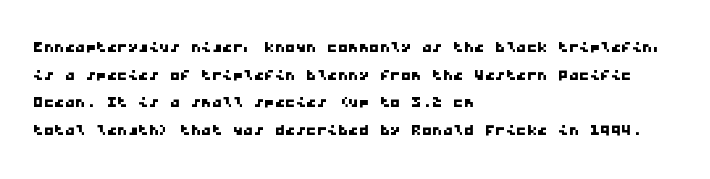
Any mark beneath the type? The region is blank. Does the copy run flush right? No — it runs flush left. Vertically, the passage feels balanced, rows spaced as you'd expect. Does extra space separate the letters? No, they use regular spacing.
